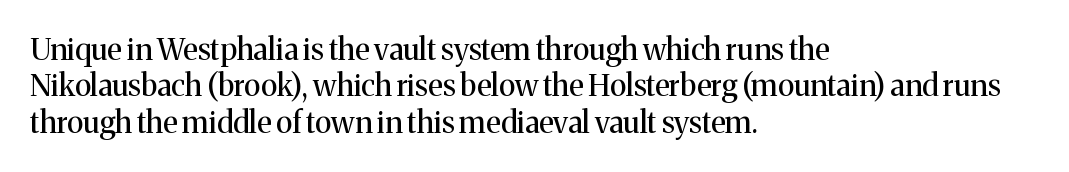
The image shows 30 px regular-weight serif type, upright; set left-aligned, line spacing 1.21x, normal letter spacing, not underlined; medium stroke contrast and a medium x-height.
